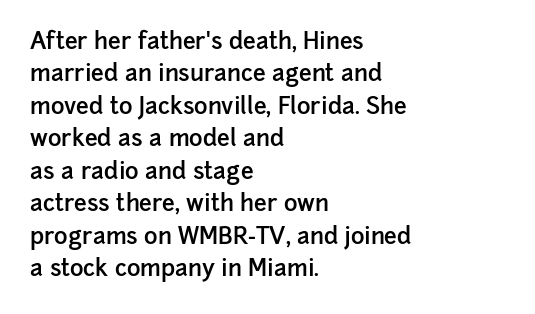
The image shows 23 px text type, upright; set left-aligned, normal line spacing (1.41x), normal letter spacing, not underlined.
